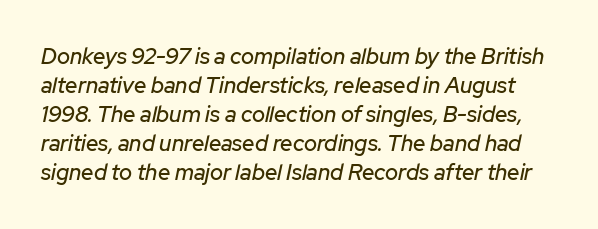
{"italic": "yes", "lean": "right", "slant_degrees": 12, "underline": "no", "line_spacing": "normal", "line_spacing_ratio": 1.32, "letter_spacing": "normal", "letter_spacing_em": 0.0, "glyph_px": 22}
